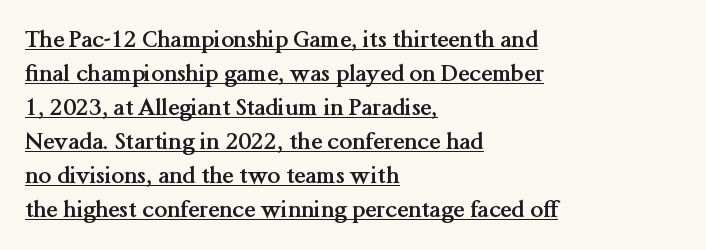
The typography opts for an upright posture over an oblique one. The paragraph has a hard left edge and a soft right edge. Decoration check: the copy is underlined. Observe the ordinary spacing: letters are neighbours, not strangers. A dark, heavy texture on the line: the type is bold. This sample keeps an unexceptional amount of space between lines.
